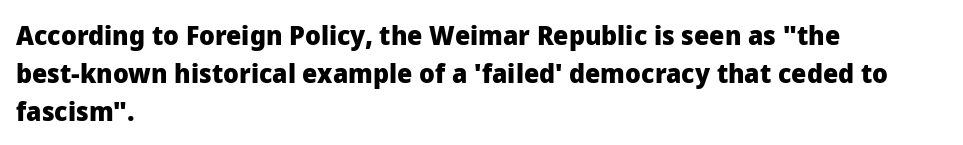
The image shows 27 px bold type, upright; set left-aligned, normal line spacing (1.4x), normal letter spacing, not underlined.
